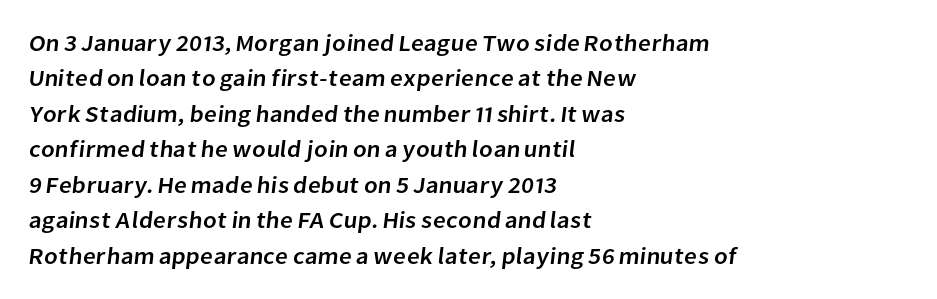
Q: Is the text underlined? A: No.
Q: How is the paragraph aligned? A: Left-aligned.
Q: Is the spacing between letters normal or unusually wide? A: Normal.
Q: Is the spacing between lines tight, normal or loose? A: Normal.
